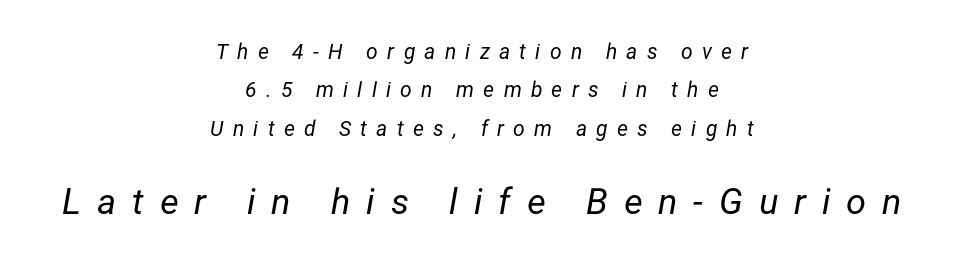
This sample uses an oblique cut, with every glyph tilted off the vertical. Looks like regular typesetting: each glyph gets only the width it needs. This is not heavy type; no bold has been used. Descenders hang freely into open space.
